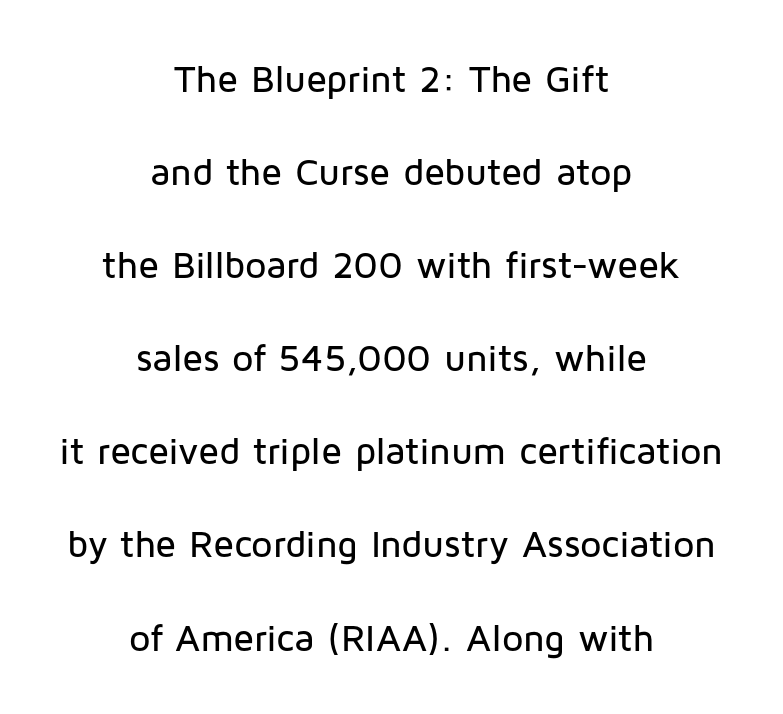
The rendering uses a large line-height, opening up the rows. Layout note: lines centered. Varying glyph widths throughout — classic text-font behaviour. Designer's note — italics off, roman on. Descenders hang freely into open space. Between one letter and the next there's only the usual sliver of space.
